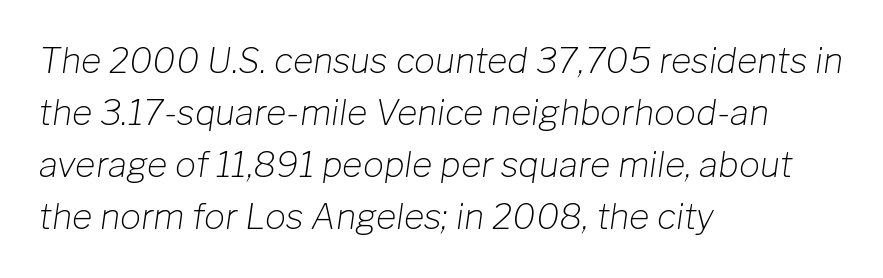
{"italic": "yes", "lean": "right", "slant_degrees": 8, "bold": "no", "weight": "light", "width": "normal", "stroke_contrast": "low", "x_height": "medium", "monospaced": "no", "underline": "no", "align": "left", "line_spacing": "normal", "line_spacing_ratio": 1.49, "letter_spacing": "normal", "letter_spacing_em": 0.0, "glyph_px": 35}
